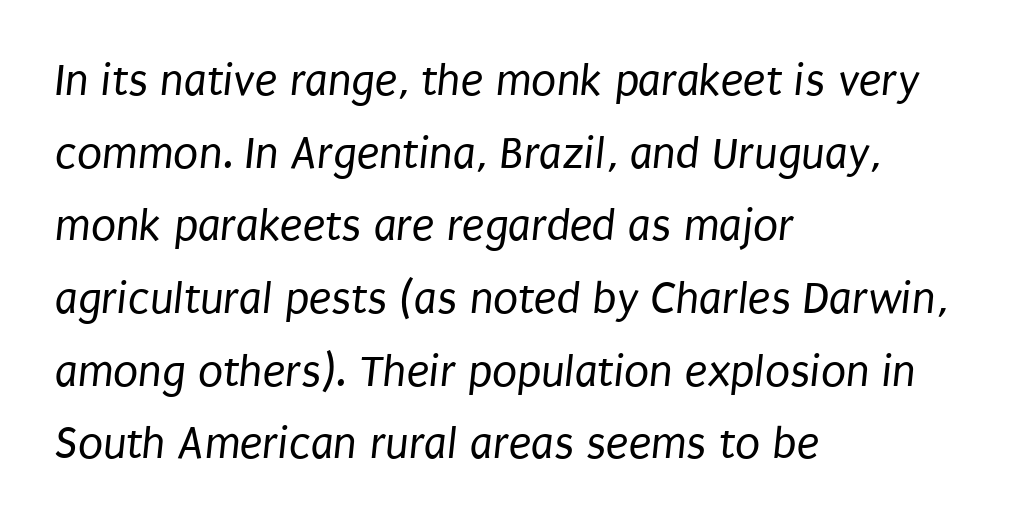
The image shows 46 px regular-weight, condensed sans-serif type; set left-aligned, normal line spacing (1.58x), normal letter spacing, not underlined; low stroke contrast and a large x-height.
